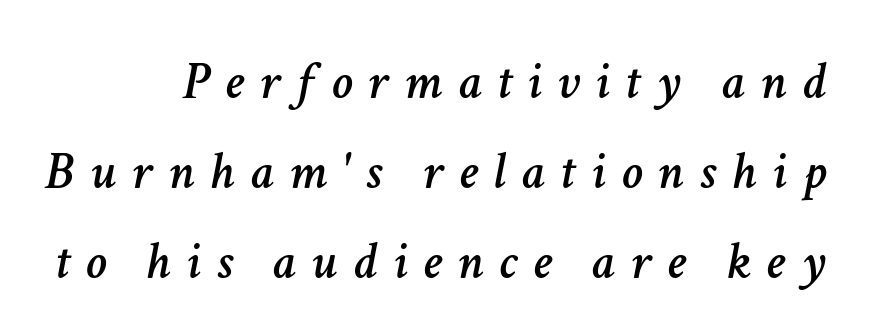
{"italic": "yes", "lean": "right", "slant_degrees": 11, "width": "normal", "stroke_contrast": "low", "x_height": "medium", "monospaced": "no", "underline": "no", "align": "right", "line_spacing": "normal", "line_spacing_ratio": 1.7, "letter_spacing": "wide", "letter_spacing_em": 0.3, "glyph_px": 53}
